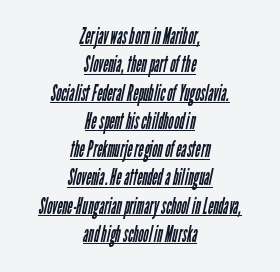
Q: Is the text bold? A: No.
Q: Is the text underlined? A: Yes.
Q: How is the paragraph aligned? A: Centered.
Q: Is the spacing between letters normal or unusually wide? A: Normal.
